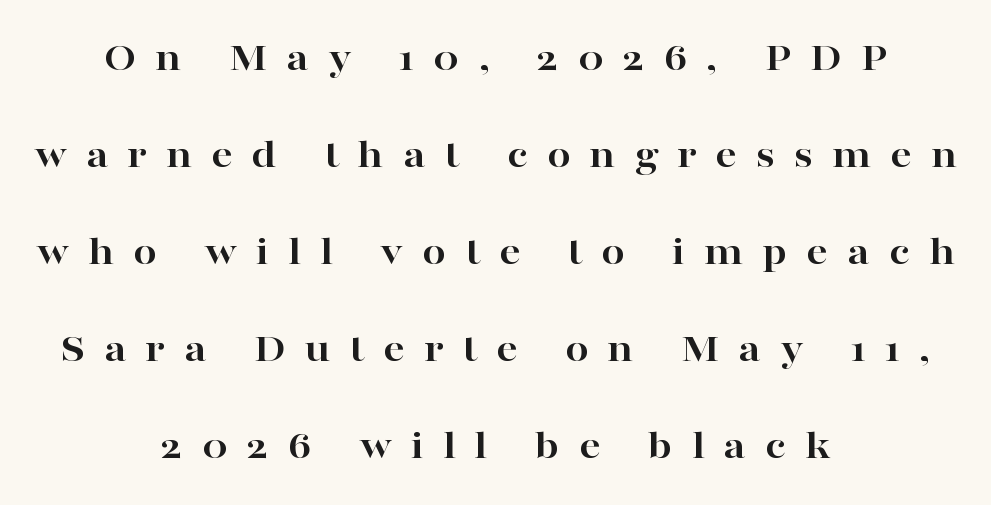
The image shows 42 px bold, wide serif type, upright; set centered, loose line spacing (2.31x), unusually wide letter spacing (+0.45 em), not underlined; high stroke contrast and a medium x-height.
